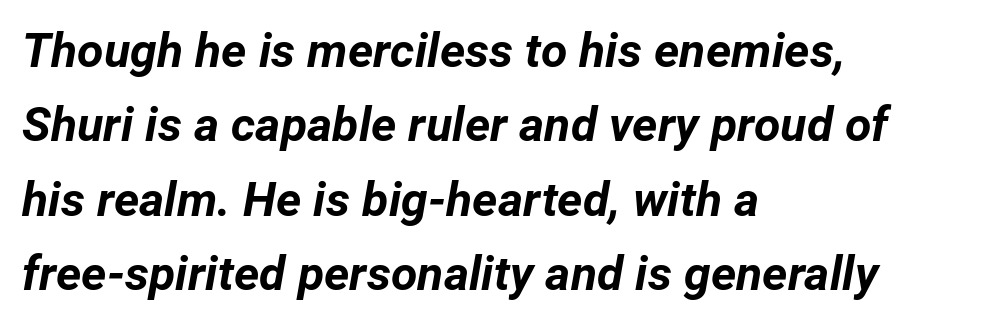
The image shows 48 px bold type, italic (leaning right); set left-aligned, normal line spacing (1.55x), normal letter spacing, not underlined; low stroke contrast and a medium x-height.
